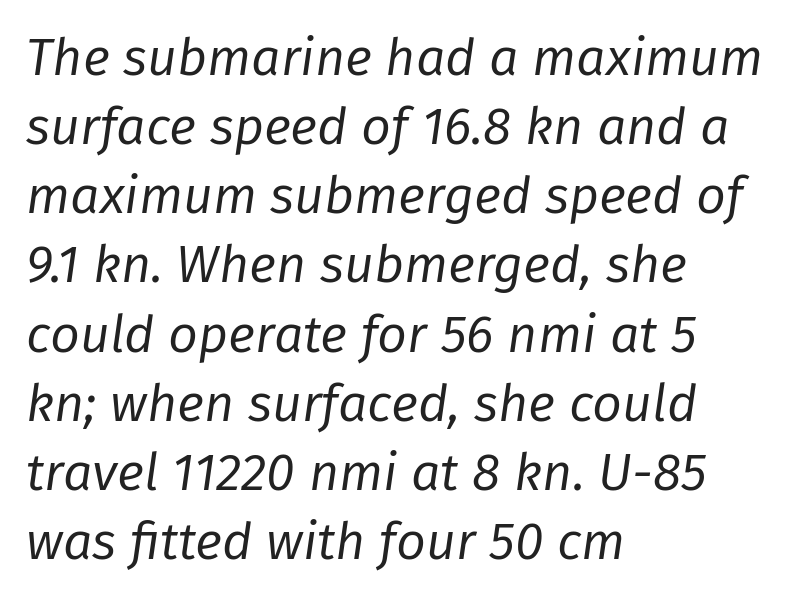
{"italic": "yes", "lean": "right", "slant_degrees": 8, "bold": "no", "weight": "regular", "width": "normal", "stroke_contrast": "low", "x_height": "medium", "monospaced": "no", "underline": "no", "align": "left", "line_spacing": "normal", "line_spacing_ratio": 1.33, "letter_spacing": "normal", "letter_spacing_em": 0.0, "glyph_px": 52}
